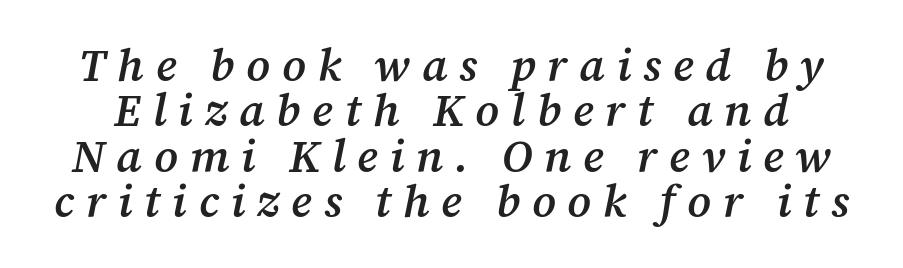
{"serif": "yes", "italic": "yes", "lean": "right", "slant_degrees": 12, "bold": "semi", "weight": "semibold", "width": "normal", "stroke_contrast": "medium", "x_height": "medium", "monospaced": "no", "underline": "no", "line_spacing": "tight", "line_spacing_ratio": 1.01, "letter_spacing": "wide", "letter_spacing_em": 0.26, "glyph_px": 45}
